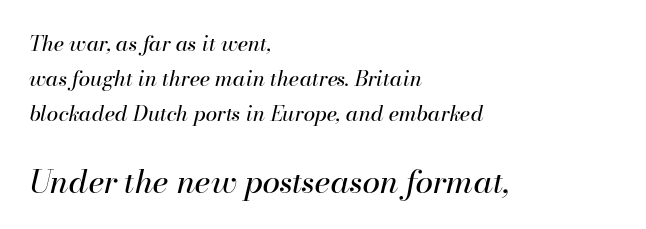
The image shows 32 px regular-weight type, italic (leaning right); set left-aligned, normal line spacing (1.67x), normal letter spacing, not underlined; the second (bottom) block is 1.52x larger; high stroke contrast and a small x-height.
